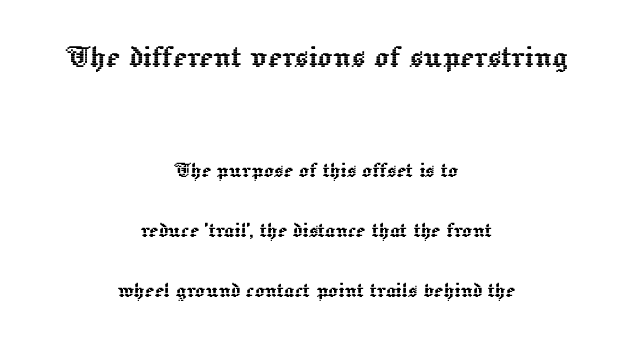
{"italic": "no", "width": "normal", "x_height": "medium", "monospaced": "no", "underline": "no", "align": "center", "line_spacing": "loose", "line_spacing_ratio": 2.41, "letter_spacing": "normal", "letter_spacing_em": 0.0, "larger_block": "first", "size_ratio": 1.48, "glyph_px": 37}
